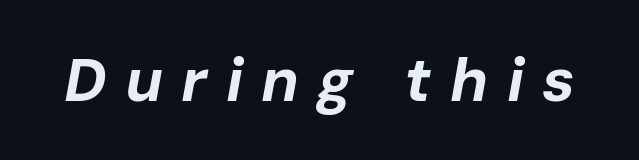
Q: Is the text bold? A: Yes.
Q: Is the text italic (slanted)? A: Yes, it leans right by about 10 degrees.
Q: Is the text underlined? A: No.
Q: Is the spacing between letters normal or unusually wide? A: Unusually wide.
Q: Width (condensed, normal, or wide)? A: Normal.
Q: Stroke contrast? A: Low.
Q: x-height? A: Medium.
Q: Monospaced? A: No.
